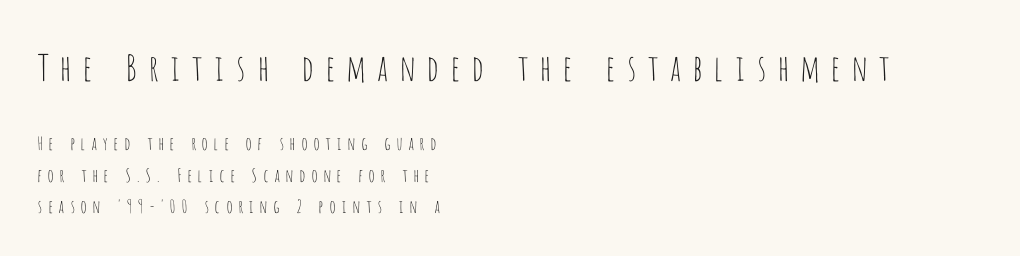
The image shows 36 px thin, condensed sans-serif type, upright; set left-aligned, line spacing 1.74x, unusually wide letter spacing (+0.27 em), not underlined; the first (top) block is 2.0x larger; low stroke contrast and a large x-height.
